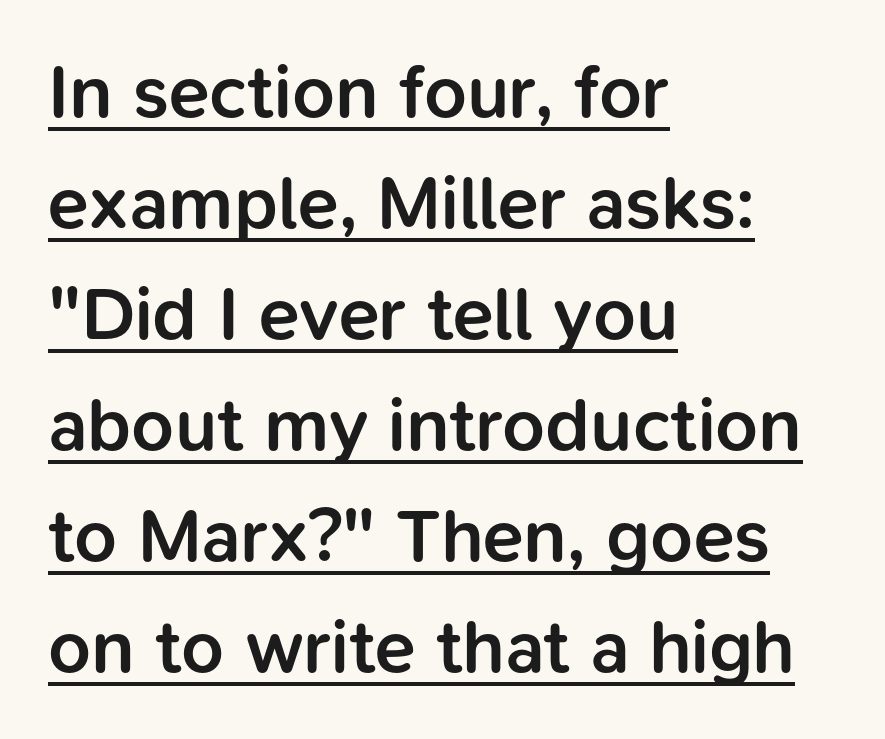
{"serif": "no", "italic": "no", "bold": "semi", "weight": "semibold", "width": "normal", "stroke_contrast": "low", "x_height": "medium", "monospaced": "no", "underline": "yes", "align": "left", "line_spacing": "normal", "line_spacing_ratio": 1.48, "letter_spacing": "normal", "letter_spacing_em": 0.0, "glyph_px": 75}
